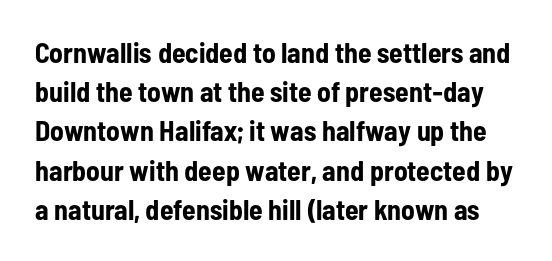
{"serif": "no", "italic": "no", "bold": "yes", "weight": "bold", "width": "condensed", "stroke_contrast": "low", "x_height": "medium", "monospaced": "no", "underline": "no", "line_spacing": "normal", "line_spacing_ratio": 1.4, "letter_spacing": "normal", "letter_spacing_em": 0.0, "glyph_px": 28}
